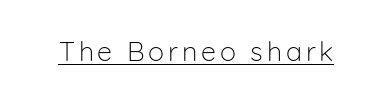
The image shows 27 px text type, upright; set underlined.
